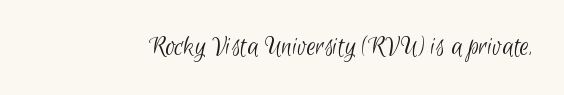
Weight: regular or lighter. These lines are rendered in a variable-pitch font. No extra tracking has been applied to these lines. Letters rest on an invisible, unmarked baseline. This rendering employs a face without finishing strokes, i.e., a sans-serif.
